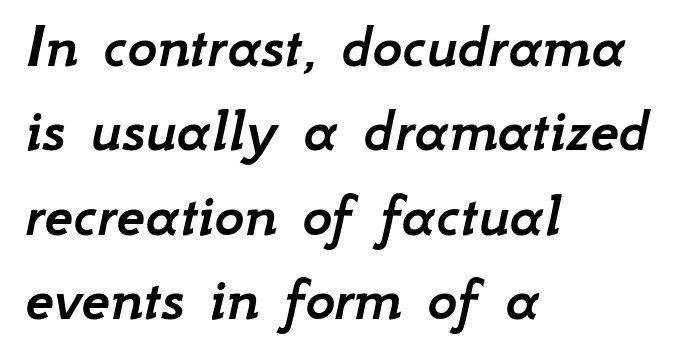
{"italic": "yes", "lean": "right", "slant_degrees": 12, "width": "normal", "stroke_contrast": "low", "x_height": "small", "monospaced": "no", "underline": "no", "align": "left", "line_spacing": "normal", "line_spacing_ratio": 1.32, "letter_spacing": "normal", "letter_spacing_em": 0.0, "glyph_px": 64}
